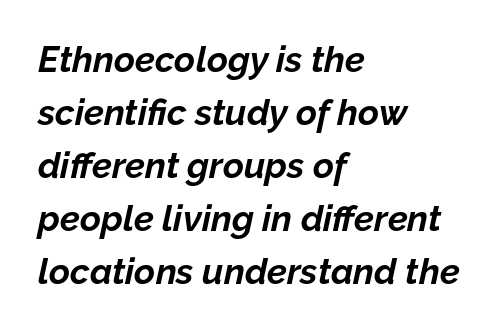
Q: Is the text bold? A: Yes.
Q: Is the text italic (slanted)? A: Yes, it leans right by about 12 degrees.
Q: Is the text underlined? A: No.
Q: How is the paragraph aligned? A: Left-aligned.
Q: Is the spacing between letters normal or unusually wide? A: Normal.
Q: Is the spacing between lines tight, normal or loose? A: Normal.
Q: Width (condensed, normal, or wide)? A: Normal.
Q: Stroke contrast? A: Low.
Q: x-height? A: Medium.
Q: Monospaced? A: No.
